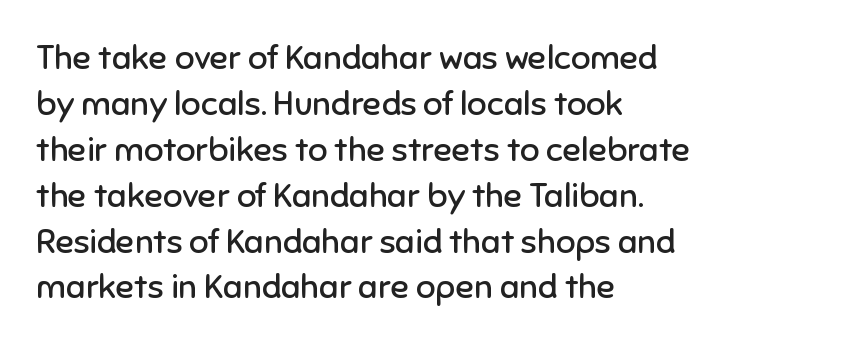
Underline: absent. A roman cut, with each character standing at attention. Compared with typical body copy, the letter spacing here is the same. Notice how descenders clear the ascenders below comfortably — that's standard leading. Each line starts at the same left margin while the right side varies.
